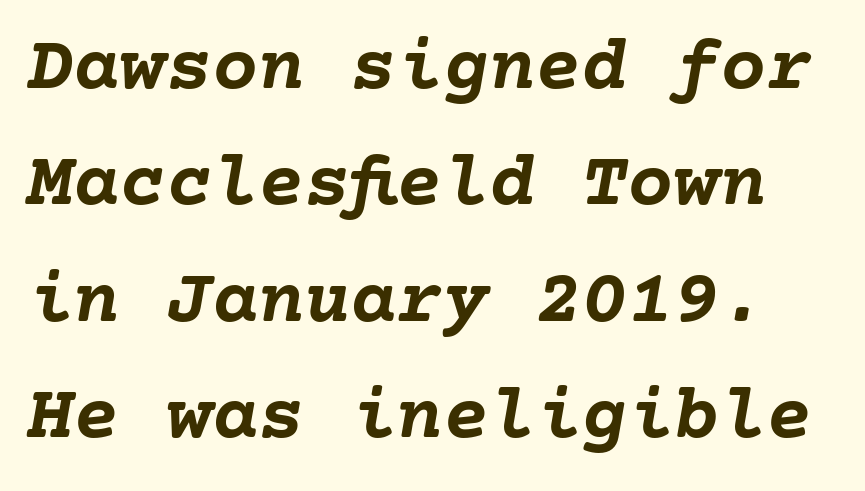
Spacing between characters is what you'd get straight out of the box. Each row of text sits above clean, open space. Interline gaps are of average width in this sample. In terms of posture, this sample is oblique.
